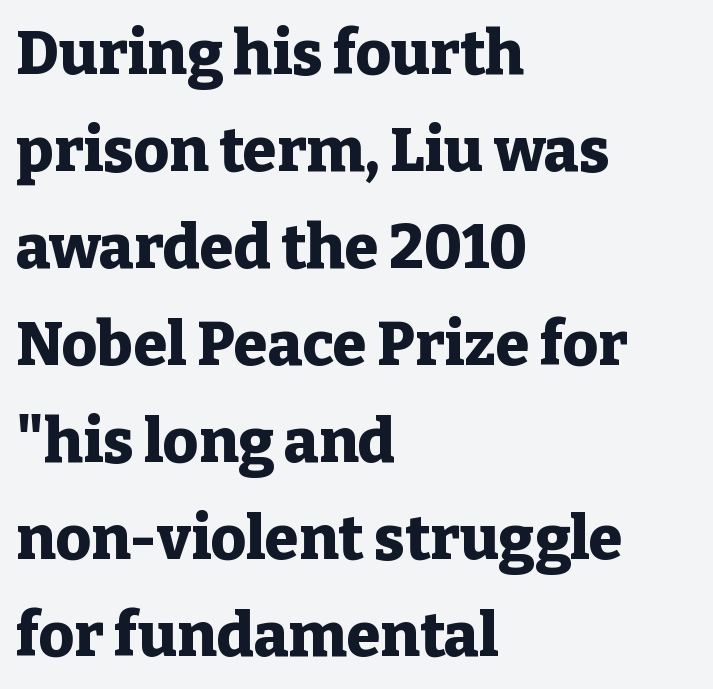
{"serif": "yes", "italic": "no", "bold": "yes", "weight": "heavy", "width": "normal", "stroke_contrast": "low", "x_height": "medium", "monospaced": "no", "underline": "no", "align": "left", "line_spacing": "normal", "line_spacing_ratio": 1.59, "letter_spacing": "normal", "letter_spacing_em": 0.0, "glyph_px": 61}
